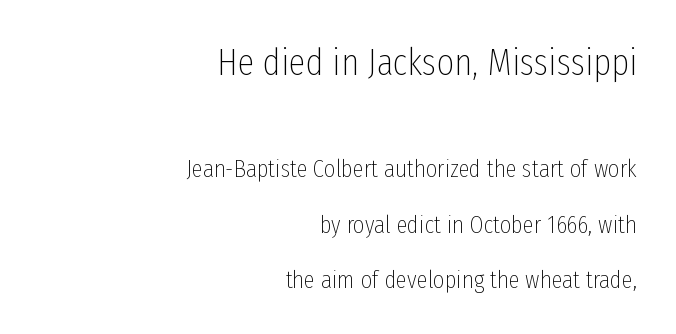
{"serif": "no", "italic": "no", "bold": "no", "weight": "thin", "width": "condensed", "stroke_contrast": "low", "x_height": "medium", "monospaced": "no", "underline": "no", "align": "right", "line_spacing": "loose", "line_spacing_ratio": 2.21, "letter_spacing": "normal", "letter_spacing_em": 0.0, "larger_block": "first", "size_ratio": 1.52, "glyph_px": 38}
